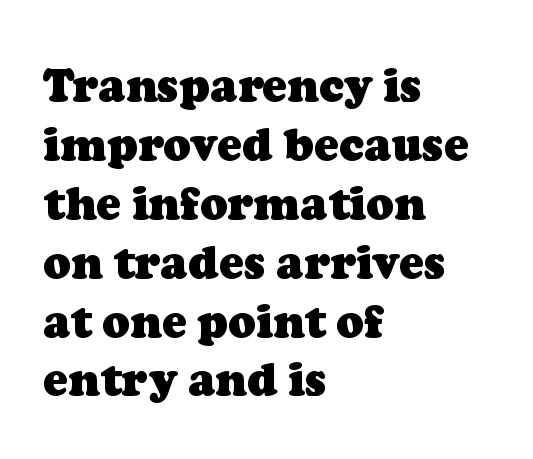
The image shows 46 px heavy serif type; set left-aligned, normal line spacing (1.28x), normal letter spacing, not underlined; low stroke contrast and a medium x-height.
